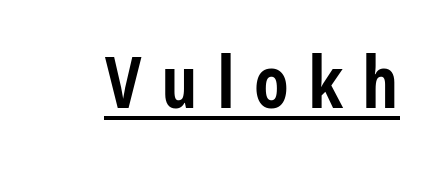
Q: Is the text bold? A: Yes.
Q: Is the text italic (slanted)? A: No, it is upright.
Q: Is the typeface a serif or a sans-serif typeface? A: Sans-serif.
Q: Is the text underlined? A: Yes.
Q: Is the spacing between letters normal or unusually wide? A: Unusually wide.
Q: Width (condensed, normal, or wide)? A: Condensed.
Q: Stroke contrast? A: Low.
Q: x-height? A: Medium.
Q: Monospaced? A: No.
